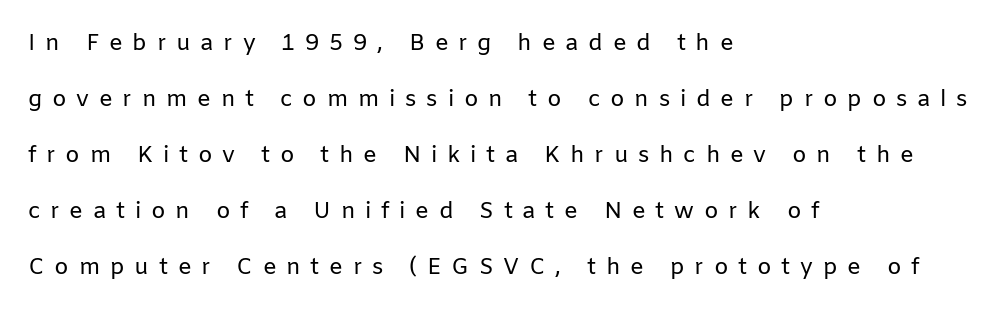
The image shows 23 px text type, upright; set left-aligned, loose line spacing (2.44x), unusually wide letter spacing (+0.42 em), not underlined.
